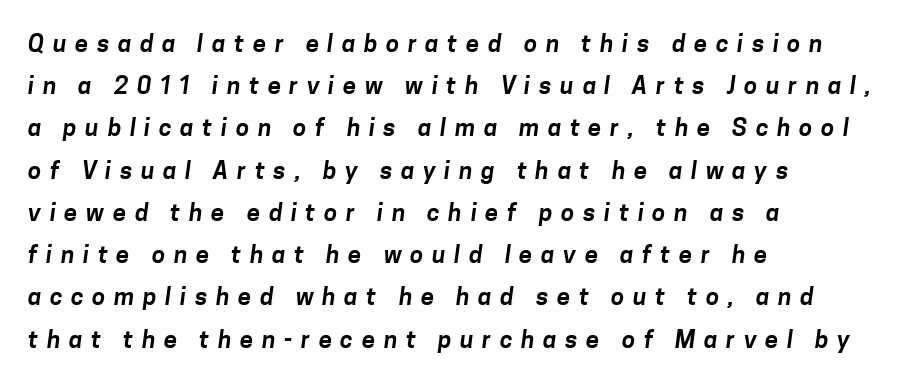
The image shows 24 px text type; set left-aligned, line spacing 1.76x, unusually wide letter spacing (+0.36 em), not underlined.
